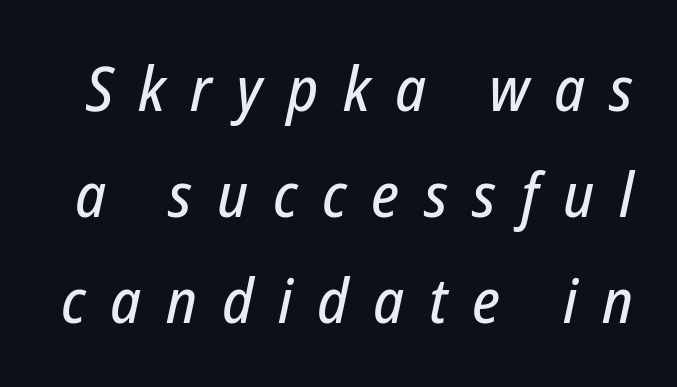
The passage shown leans; its letterforms are oblique. Underlining? Definitely not there. Tracking here is generous; glyphs stand well apart from one another. Looks like regular typesetting: each glyph gets only the width it needs.
